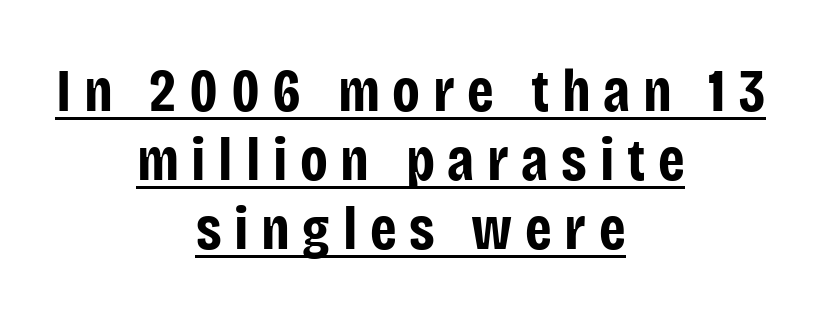
Q: Is the text bold? A: Yes.
Q: Is the text italic (slanted)? A: No, it is upright.
Q: Is the typeface a serif or a sans-serif typeface? A: Sans-serif.
Q: Is the text underlined? A: Yes.
Q: How is the paragraph aligned? A: Centered.
Q: Is the spacing between letters normal or unusually wide? A: Unusually wide.
Q: Is the spacing between lines tight, normal or loose? A: Tight.
Q: Width (condensed, normal, or wide)? A: Condensed.
Q: Stroke contrast? A: Low.
Q: x-height? A: Large.
Q: Monospaced? A: No.
